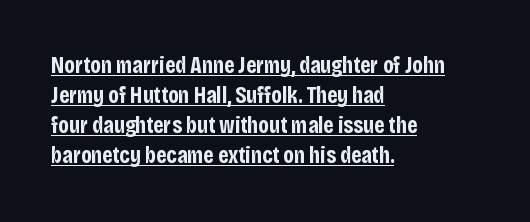
Q: Is the text bold? A: Yes.
Q: Is the text italic (slanted)? A: No, it is upright.
Q: Is the text underlined? A: Yes.
Q: How is the paragraph aligned? A: Left-aligned.
Q: Is the spacing between letters normal or unusually wide? A: Normal.
Q: Is the spacing between lines tight, normal or loose? A: Normal.
